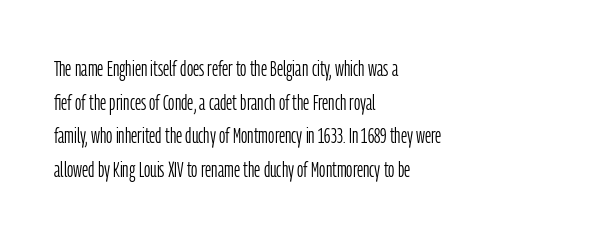
Unbolded letterforms with no extra heft. The letterforms sit shoulder to shoulder at normal distance. Line spacing here is normal. Glance below the letters and you will spot only blank space. Visually the block forms a straight wall on the left and a jagged coastline on the right.
